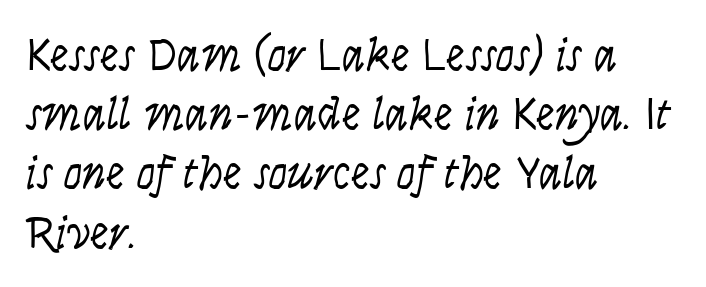
Here the designer chose a conventional face with non-uniform glyph widths. In terms of letterspacing, this is plain default setting. Where is the straight margin? On the left. The gap between lines stays unmarked. No chunkiness to these letters — they're not bold.
